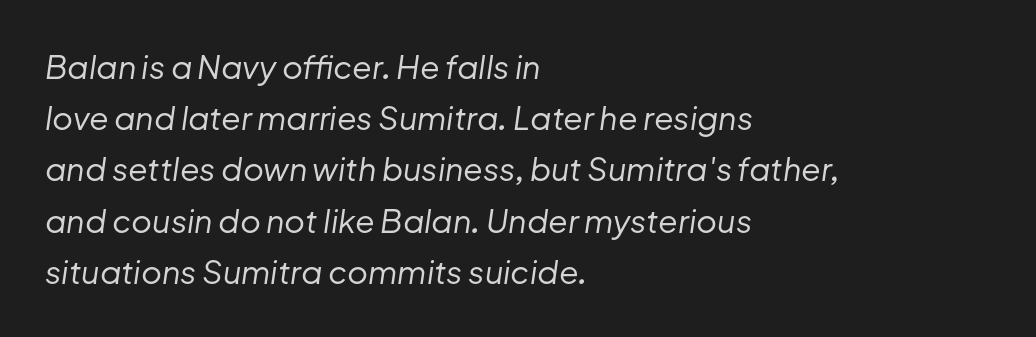
The image shows 32 px regular-weight type, italic (leaning right); set left-aligned, normal line spacing (1.6x), normal letter spacing, not underlined; low stroke contrast and a medium x-height.
